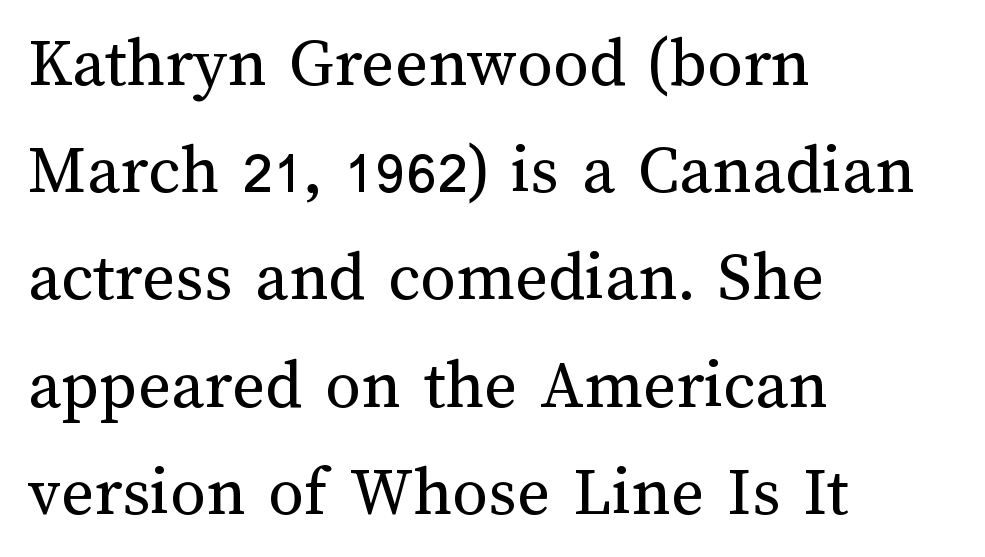
The image shows 71 px regular-weight type, upright; set left-aligned, normal line spacing (1.51x), normal letter spacing, not underlined; medium stroke contrast and a medium x-height.
